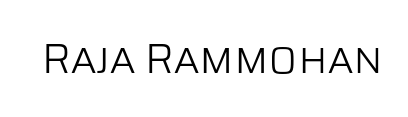
{"serif": "no", "italic": "no", "bold": "no", "weight": "light", "width": "normal", "stroke_contrast": "low", "x_height": "large", "monospaced": "no", "underline": "no", "letter_spacing": "normal", "letter_spacing_em": 0.0, "glyph_px": 42}
